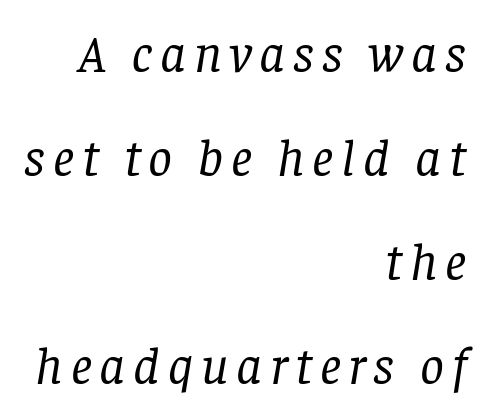
The foot of each line stays bare and open. The axis of the letterforms is tilted away from vertical. A typesetter would call this proportional, since set widths differ per character. The font is comparable to plain body text, perhaps lighter. The designer dialed line spacing up above the default.
